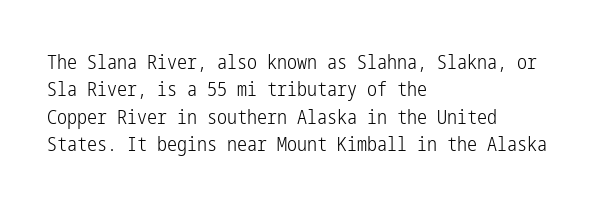
The image shows 20 px text type, upright; set left-aligned, normal line spacing (1.37x), normal letter spacing, not underlined.
